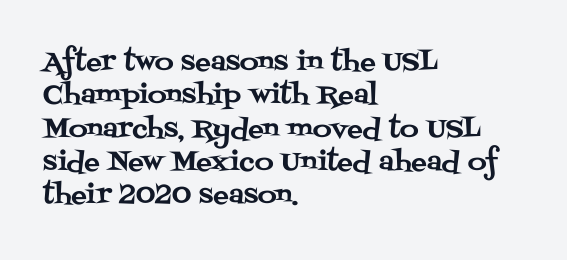
The image shows 26 px text type, upright; set left-aligned, normal line spacing (1.28x), normal letter spacing, not underlined.
